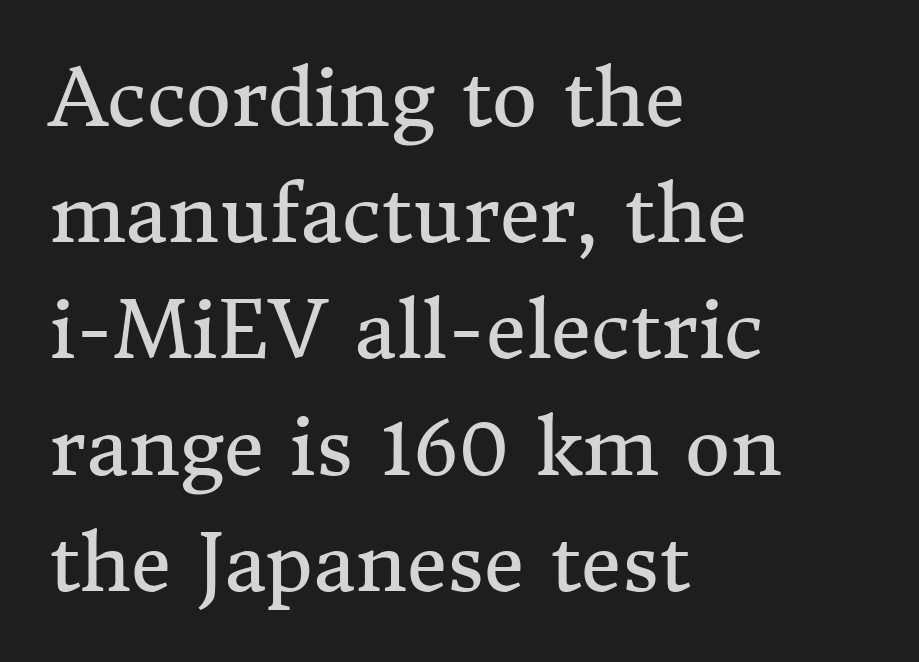
{"serif": "yes", "italic": "no", "bold": "no", "weight": "regular", "width": "normal", "stroke_contrast": "medium", "x_height": "medium", "monospaced": "no", "underline": "no", "align": "left", "line_spacing": "normal", "line_spacing_ratio": 1.49, "letter_spacing": "normal", "letter_spacing_em": 0.0, "glyph_px": 78}
